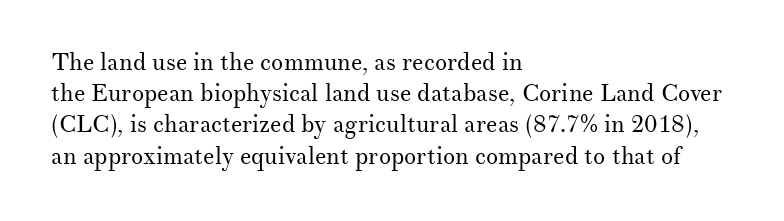
{"italic": "no", "bold": "no", "underline": "no", "align": "left", "line_spacing": "normal", "line_spacing_ratio": 1.3, "letter_spacing": "normal", "letter_spacing_em": 0.0, "glyph_px": 24}
